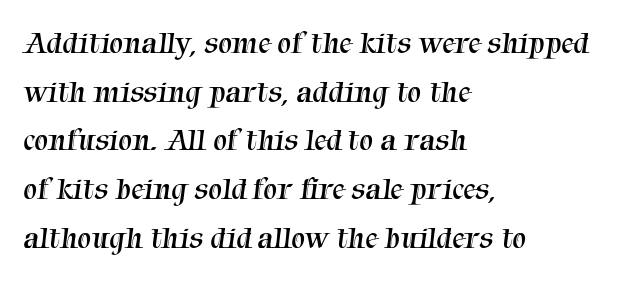
The image shows 31 px regular-weight serif type; set left-aligned, normal line spacing (1.57x), normal letter spacing, not underlined; medium stroke contrast and a medium x-height.
